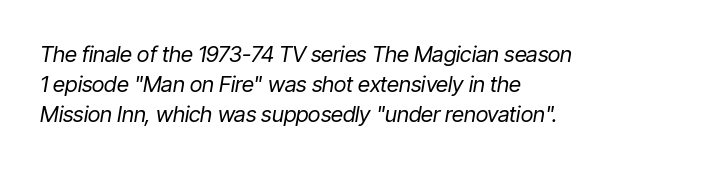
A light-to-regular cut is what we see here. One glance says typical: line gaps are just what's usual. The lettering tilts uniformly, giving the passage an italic look. Check under the words: just untouched page. The setting favours the left margin, as ordinary paragraphs usually do. How are the letters spaced? Ordinarily, with no added tracking.
